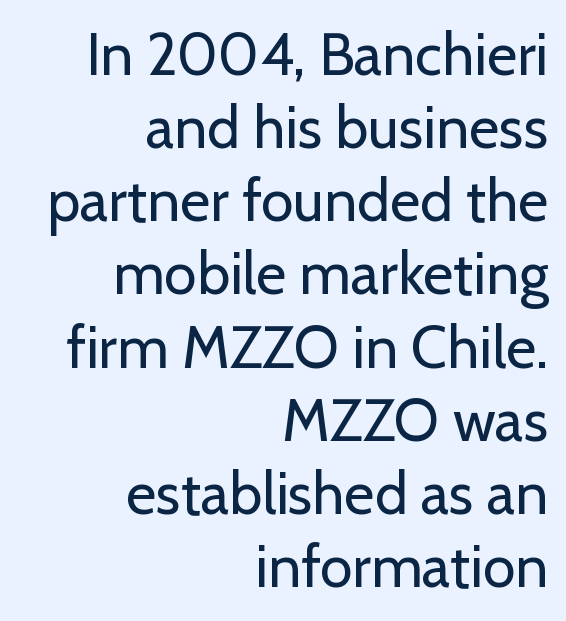
Q: Is the text bold? A: No.
Q: Is the text italic (slanted)? A: No, it is upright.
Q: Is the typeface a serif or a sans-serif typeface? A: Sans-serif.
Q: Is the text underlined? A: No.
Q: How is the paragraph aligned? A: Right-aligned.
Q: Is the spacing between letters normal or unusually wide? A: Normal.
Q: Width (condensed, normal, or wide)? A: Normal.
Q: Stroke contrast? A: Low.
Q: x-height? A: Medium.
Q: Monospaced? A: No.
